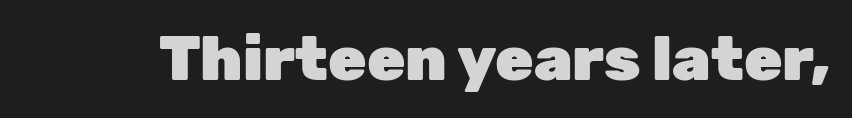
{"serif": "no", "italic": "no", "bold": "yes", "weight": "heavy", "width": "normal", "stroke_contrast": "low", "x_height": "medium", "monospaced": "no", "underline": "no", "letter_spacing": "normal", "letter_spacing_em": 0.0, "glyph_px": 62}
